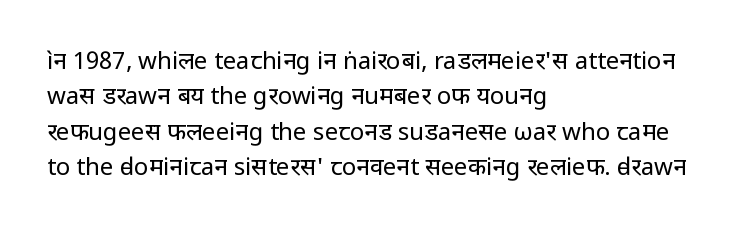
The image shows 24 px text type, upright; set left-aligned, normal line spacing (1.47x), normal letter spacing, not underlined.
